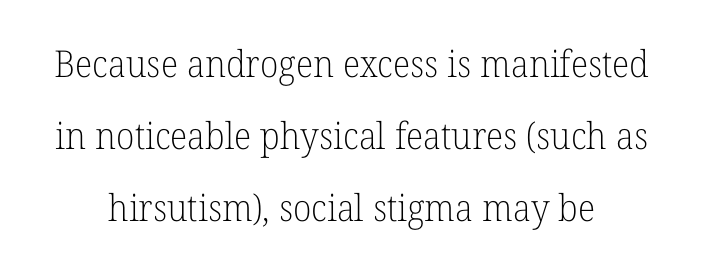
{"serif": "yes", "italic": "no", "bold": "no", "weight": "light", "width": "normal", "stroke_contrast": "low", "x_height": "medium", "monospaced": "no", "underline": "no", "align": "center", "line_spacing": "loose", "line_spacing_ratio": 1.94, "letter_spacing": "normal", "letter_spacing_em": 0.0, "glyph_px": 37}
